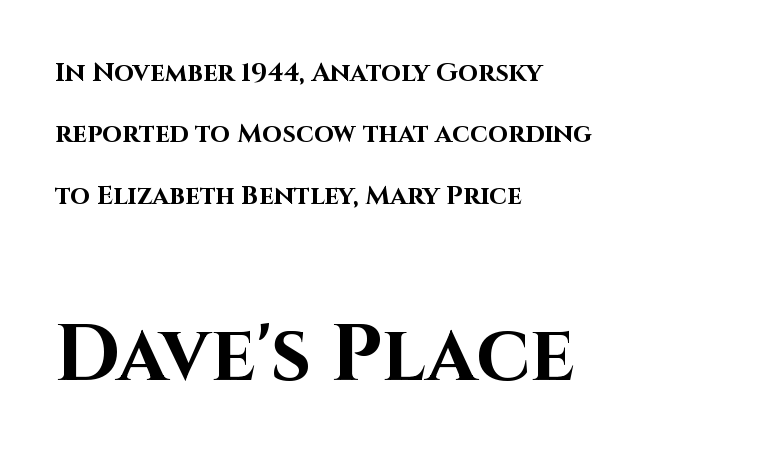
{"serif": "no", "italic": "no", "bold": "yes", "weight": "bold", "width": "normal", "stroke_contrast": "high", "x_height": "large", "monospaced": "no", "underline": "no", "align": "left", "line_spacing": "loose", "line_spacing_ratio": 2.36, "letter_spacing": "normal", "letter_spacing_em": 0.0, "larger_block": "second", "size_ratio": 3.04, "glyph_px": 79}
